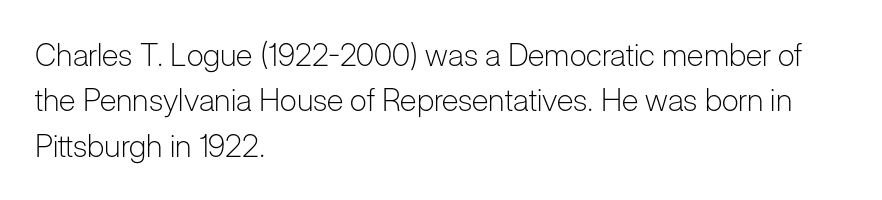
Vertical strokes here are truly vertical. Honestly, the row spacing looks completely unremarkable. What kind of face is this? One without serifs — a sans. The rendering uses natural spacing where letterforms have individual widths. A light-to-regular cut is what we see here.
